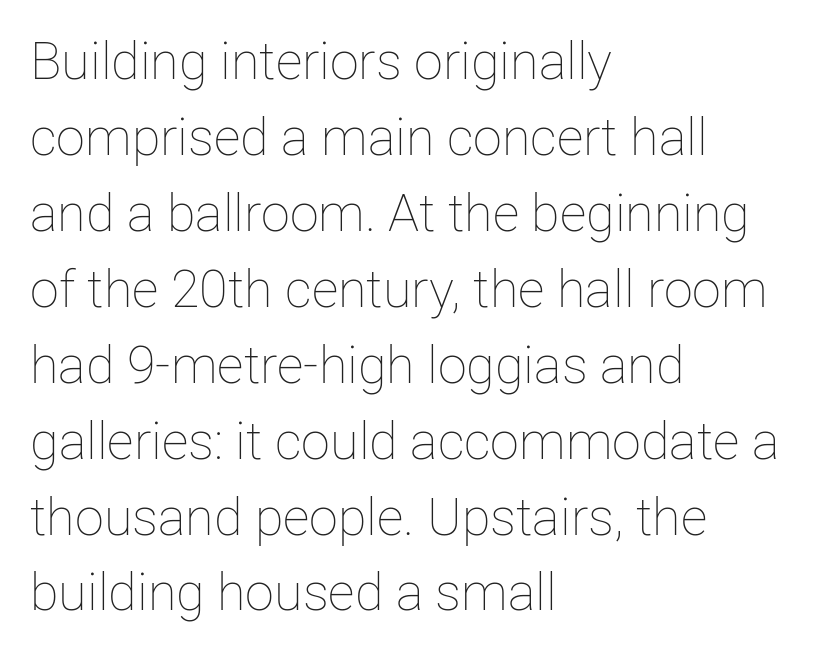
The image shows 52 px thin type, upright; set left-aligned, normal line spacing (1.46x), normal letter spacing, not underlined; low stroke contrast and a medium x-height.
